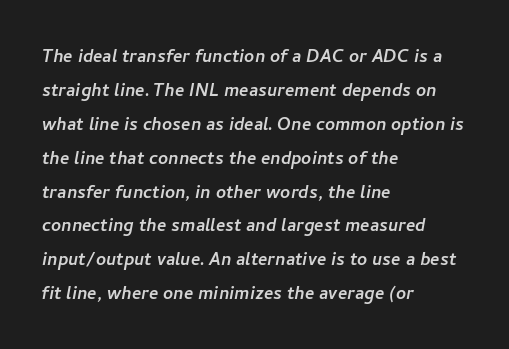
Q: Is the text underlined? A: No.
Q: How is the paragraph aligned? A: Left-aligned.
Q: Is the spacing between letters normal or unusually wide? A: Normal.
Q: Is the spacing between lines tight, normal or loose? A: Normal.
